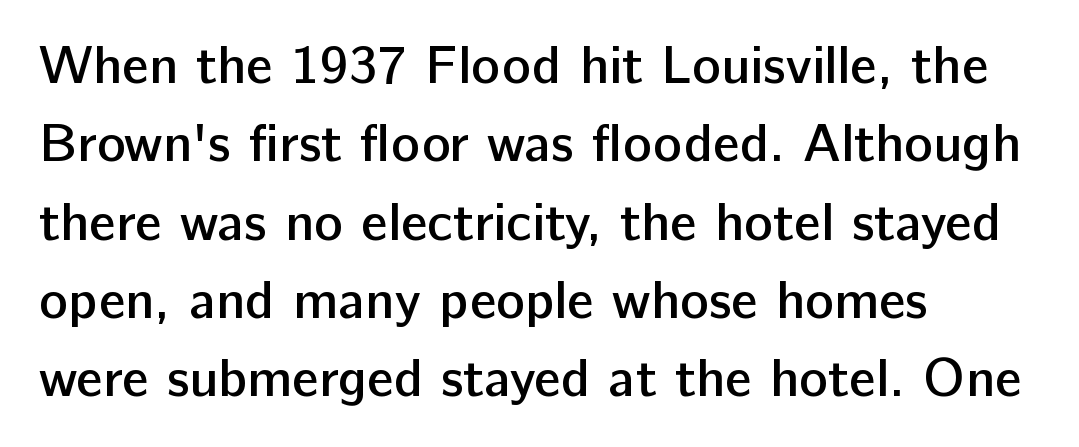
Does the copy run flush right? No — it runs flush left. Glance below the letters and you will spot only blank space. The face used here is proportionally spaced, like ordinary book or web type. This is sans-serif lettering, the kind often seen on screens and signage. Ordinary non-slanted type is in use.
